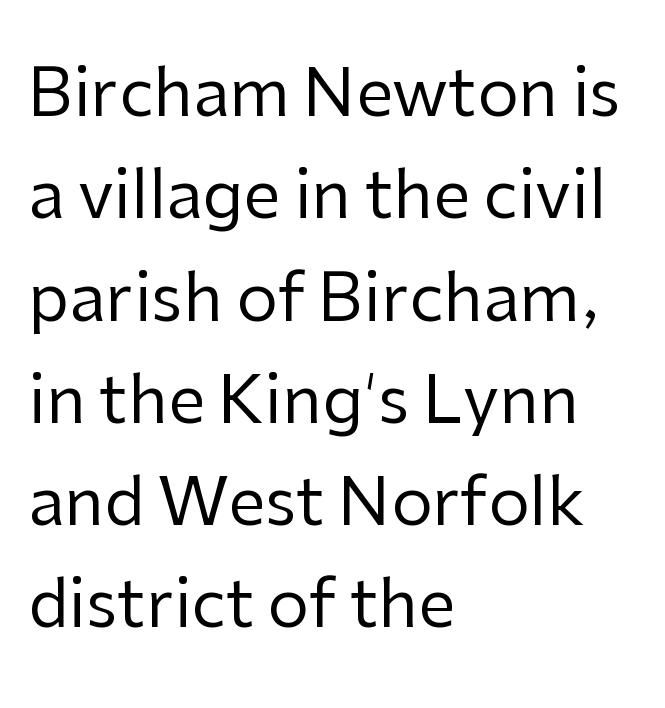
Q: Is the text bold? A: No.
Q: Is the text italic (slanted)? A: No, it is upright.
Q: Is the typeface a serif or a sans-serif typeface? A: Sans-serif.
Q: Is the text underlined? A: No.
Q: How is the paragraph aligned? A: Left-aligned.
Q: Is the spacing between letters normal or unusually wide? A: Normal.
Q: Is the spacing between lines tight, normal or loose? A: Normal.
Q: Width (condensed, normal, or wide)? A: Normal.
Q: Stroke contrast? A: Low.
Q: x-height? A: Medium.
Q: Monospaced? A: No.
